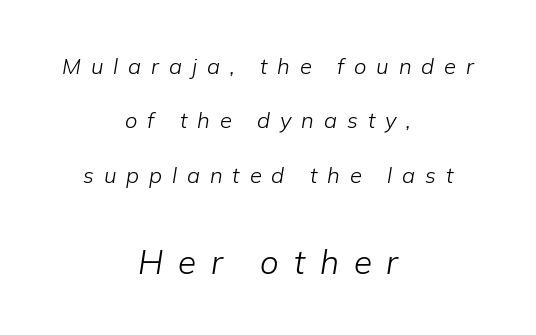
{"italic": "yes", "lean": "right", "slant_degrees": 9, "bold": "no", "weight": "light", "width": "normal", "stroke_contrast": "low", "x_height": "medium", "monospaced": "no", "underline": "no", "align": "center", "line_spacing": "loose", "line_spacing_ratio": 2.47, "letter_spacing": "wide", "letter_spacing_em": 0.45, "larger_block": "second", "size_ratio": 1.5, "glyph_px": 33}
